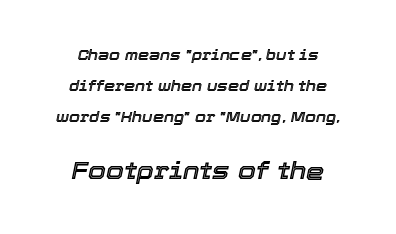
Q: Is the text italic (slanted)? A: Yes, it leans right by about 12 degrees.
Q: Is the text underlined? A: No.
Q: How is the paragraph aligned? A: Centered.
Q: Is the spacing between letters normal or unusually wide? A: Normal.
Q: Is the spacing between lines tight, normal or loose? A: Loose.
Q: Which block of text is set in a larger size, the first (top) or the second (bottom)? A: The second (bottom) one.
